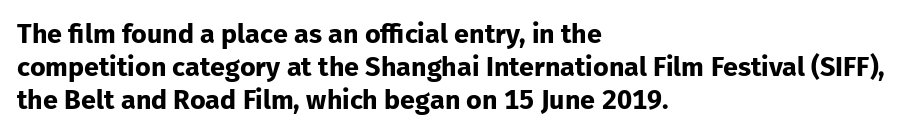
{"italic": "no", "bold": "yes", "underline": "no", "align": "left", "line_spacing_ratio": 1.23, "letter_spacing": "normal", "letter_spacing_em": 0.0, "glyph_px": 27}
